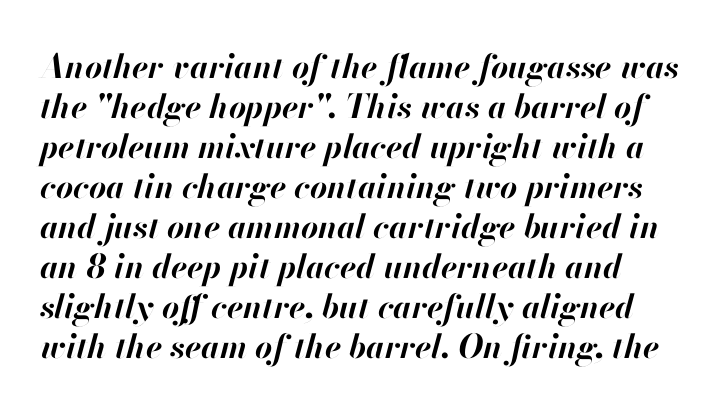
The image shows 33 px bold type, italic (leaning right); set line spacing 1.21x, normal letter spacing, not underlined; high stroke contrast and a small x-height.
